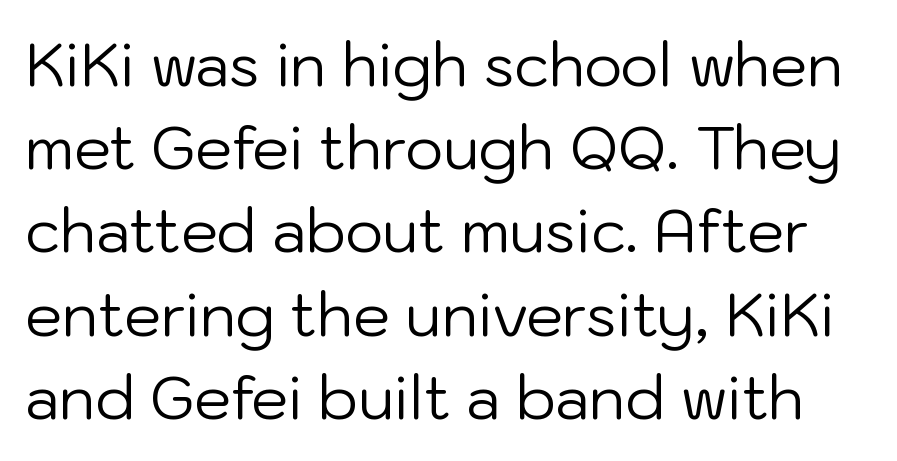
The image shows 59 px regular-weight sans-serif type, upright; set normal line spacing (1.41x), normal letter spacing, not underlined; low stroke contrast and a medium x-height.
